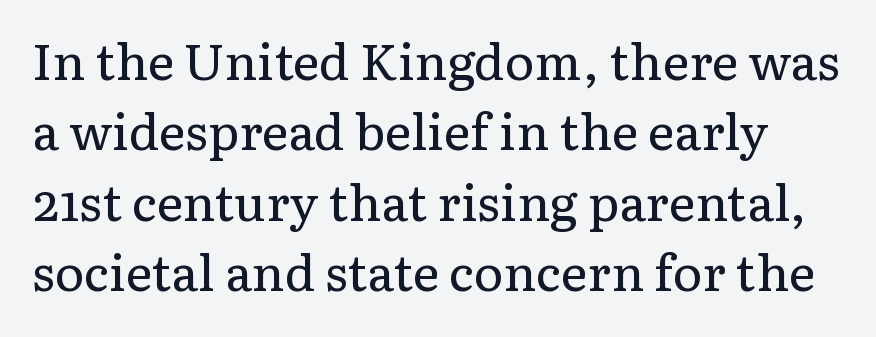
{"serif": "yes", "italic": "no", "bold": "no", "weight": "regular", "width": "normal", "stroke_contrast": "low", "x_height": "medium", "monospaced": "no", "underline": "no", "line_spacing": "normal", "line_spacing_ratio": 1.41, "letter_spacing": "normal", "letter_spacing_em": 0.0, "glyph_px": 50}
